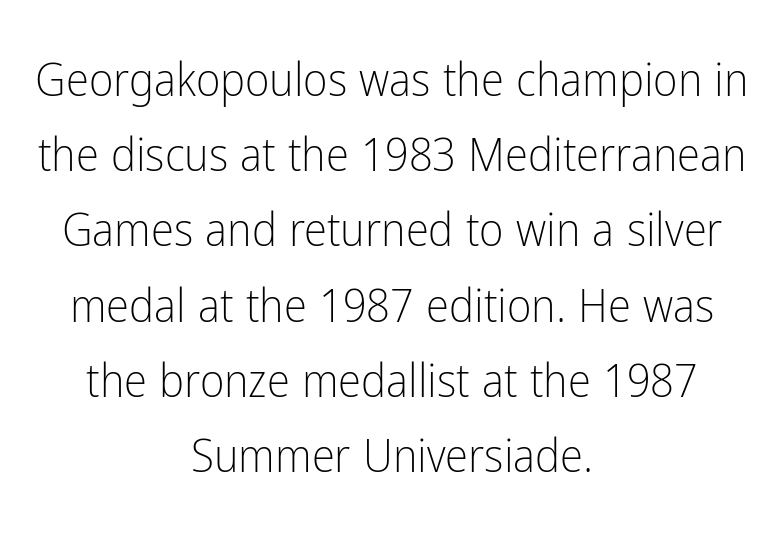
The image shows 47 px light, condensed sans-serif type, upright; set centered, normal line spacing (1.6x), normal letter spacing, not underlined; low stroke contrast and a medium x-height.
